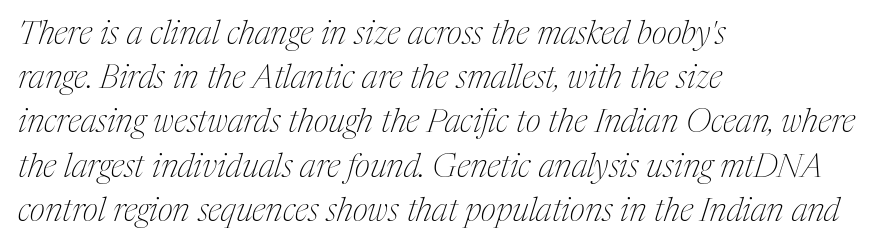
{"serif": "yes", "italic": "yes", "lean": "right", "slant_degrees": 17, "bold": "no", "weight": "thin", "width": "condensed", "stroke_contrast": "medium", "x_height": "medium", "monospaced": "no", "underline": "no", "align": "left", "line_spacing": "normal", "line_spacing_ratio": 1.34, "letter_spacing": "normal", "letter_spacing_em": 0.0, "glyph_px": 33}
